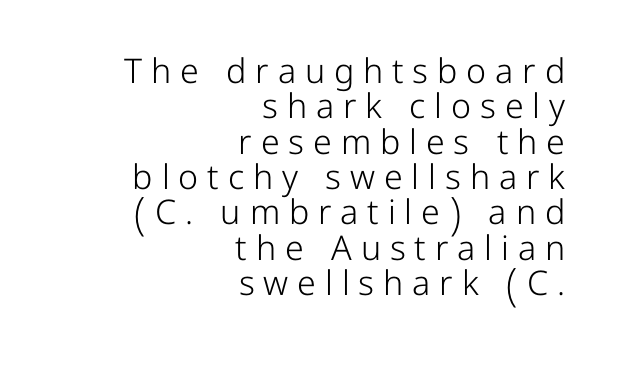
Glyph-to-glyph distance is far greater than everyday printed text. Which margin do the lines hug? The right one — the left edge is uneven. The face looks like a standard text weight, possibly lighter. A typesetter would call this proportional, since set widths differ per character. Baseline-to-baseline distance is barely more than the letter height.
